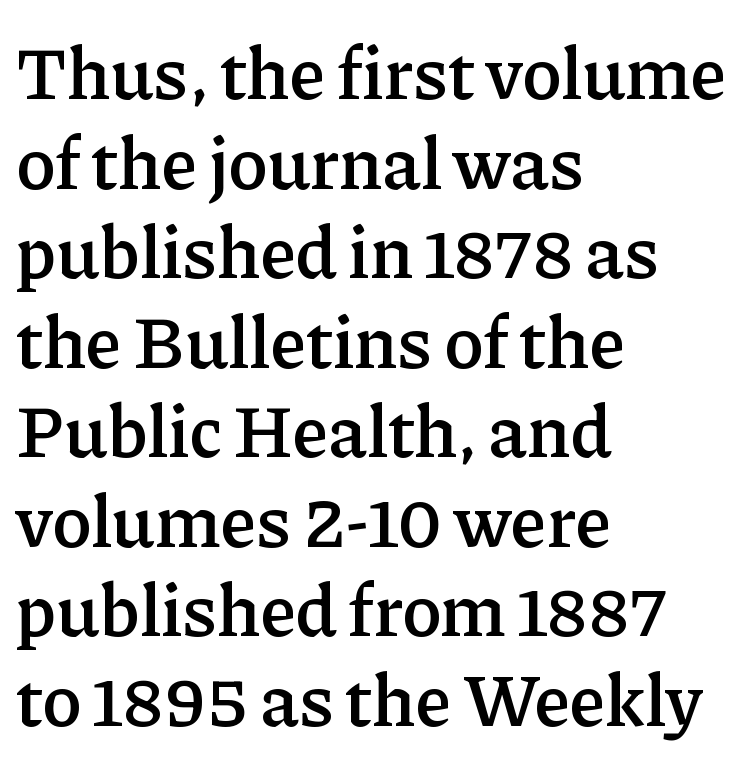
Q: Is the text bold? A: Semi-bold.
Q: Is the text italic (slanted)? A: No, it is upright.
Q: Is the typeface a serif or a sans-serif typeface? A: Serif.
Q: Is the text underlined? A: No.
Q: How is the paragraph aligned? A: Left-aligned.
Q: Is the spacing between letters normal or unusually wide? A: Normal.
Q: Width (condensed, normal, or wide)? A: Normal.
Q: Stroke contrast? A: Low.
Q: x-height? A: Medium.
Q: Monospaced? A: No.
